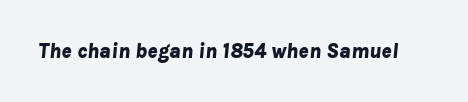
The image shows 21 px bold type, italic (leaning right); set normal letter spacing, not underlined.
